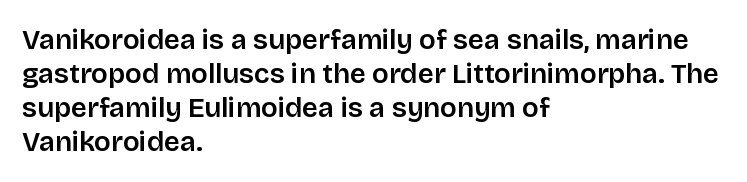
Q: Is the text bold? A: Semi-bold.
Q: Is the text italic (slanted)? A: No, it is upright.
Q: Is the typeface a serif or a sans-serif typeface? A: Sans-serif.
Q: Is the text underlined? A: No.
Q: How is the paragraph aligned? A: Left-aligned.
Q: Is the spacing between letters normal or unusually wide? A: Normal.
Q: Width (condensed, normal, or wide)? A: Normal.
Q: Stroke contrast? A: Low.
Q: x-height? A: Large.
Q: Monospaced? A: No.
